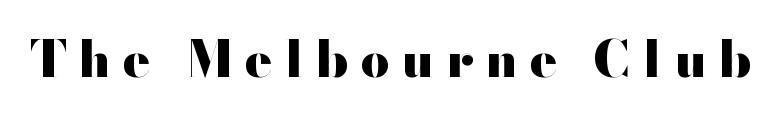
The strip under each line holds only bare page. The face used here is proportionally spaced, like ordinary book or web type. What stands out about the letter spacing? Its width — letters are far apart. Font category for this specimen: sans-serif. The letters are bold, with thick, heavy strokes.
